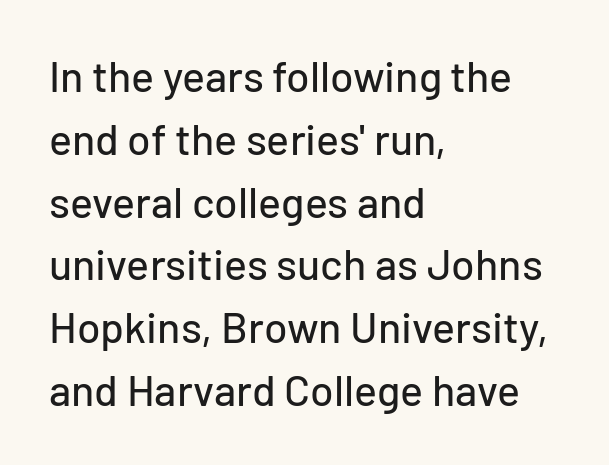
Q: Is the text italic (slanted)? A: No, it is upright.
Q: Is the typeface a serif or a sans-serif typeface? A: Sans-serif.
Q: Is the text underlined? A: No.
Q: How is the paragraph aligned? A: Left-aligned.
Q: Is the spacing between letters normal or unusually wide? A: Normal.
Q: Is the spacing between lines tight, normal or loose? A: Normal.
Q: Width (condensed, normal, or wide)? A: Normal.
Q: Stroke contrast? A: Low.
Q: x-height? A: Medium.
Q: Monospaced? A: No.
